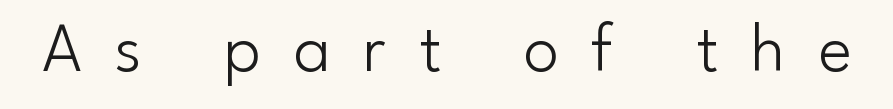
The image shows 70 px light sans-serif type, upright; set unusually wide letter spacing (+0.47 em), not underlined; low stroke contrast and a small x-height.
